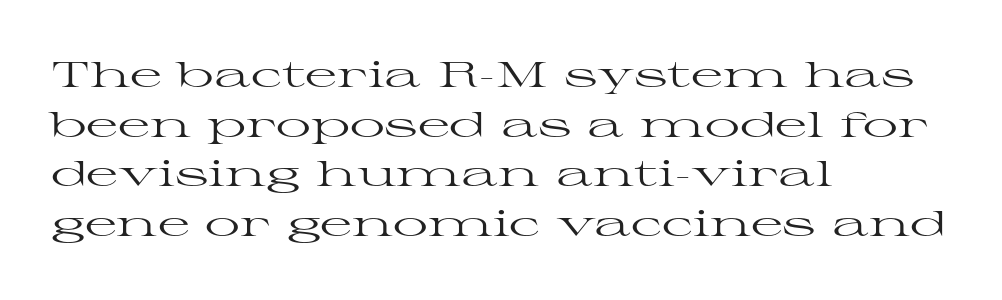
The image shows 35 px regular-weight, wide serif type, upright; set left-aligned, normal line spacing (1.42x), normal letter spacing, not underlined; high stroke contrast and a medium x-height.
